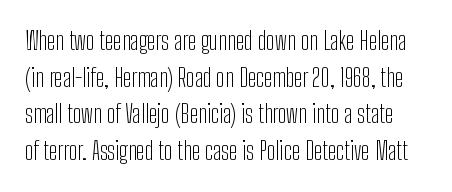
Q: Is the text bold? A: No.
Q: Is the text italic (slanted)? A: No, it is upright.
Q: Is the text underlined? A: No.
Q: Is the spacing between letters normal or unusually wide? A: Normal.
Q: Is the spacing between lines tight, normal or loose? A: Normal.
